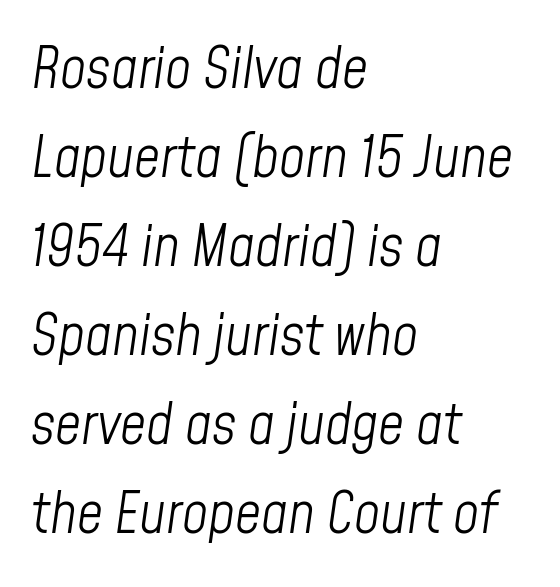
Q: Is the text bold? A: No.
Q: Is the text italic (slanted)? A: Yes, it leans right by about 8 degrees.
Q: Is the text underlined? A: No.
Q: How is the paragraph aligned? A: Left-aligned.
Q: Is the spacing between letters normal or unusually wide? A: Normal.
Q: Is the spacing between lines tight, normal or loose? A: Normal.
Q: Width (condensed, normal, or wide)? A: Condensed.
Q: Stroke contrast? A: Low.
Q: x-height? A: Medium.
Q: Monospaced? A: No.
